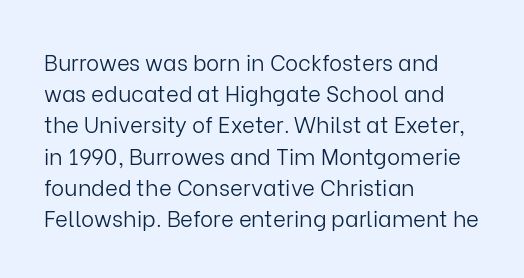
The image shows 22 px text type, upright; set left-aligned, normal line spacing (1.42x), normal letter spacing, not underlined.
